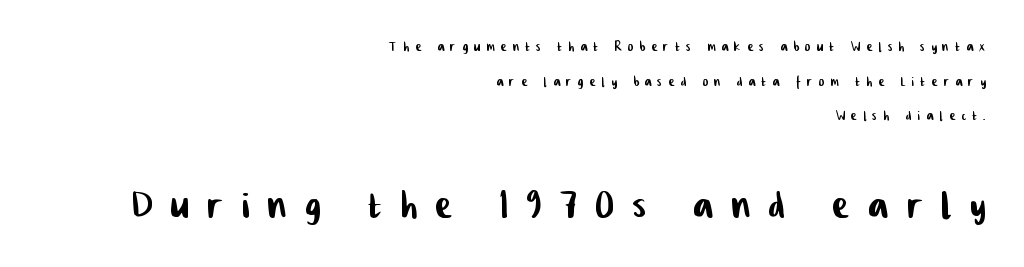
{"serif": "no", "width": "condensed", "stroke_contrast": "low", "x_height": "medium", "monospaced": "no", "underline": "no", "align": "right", "line_spacing": "loose", "line_spacing_ratio": 2.04, "letter_spacing": "wide", "letter_spacing_em": 0.38, "larger_block": "second", "size_ratio": 2.94, "glyph_px": 50}
